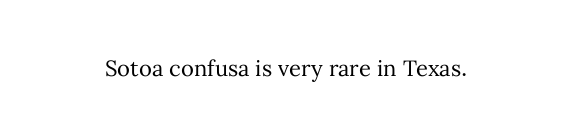
The image shows 22 px text type, upright; set normal letter spacing, not underlined.
